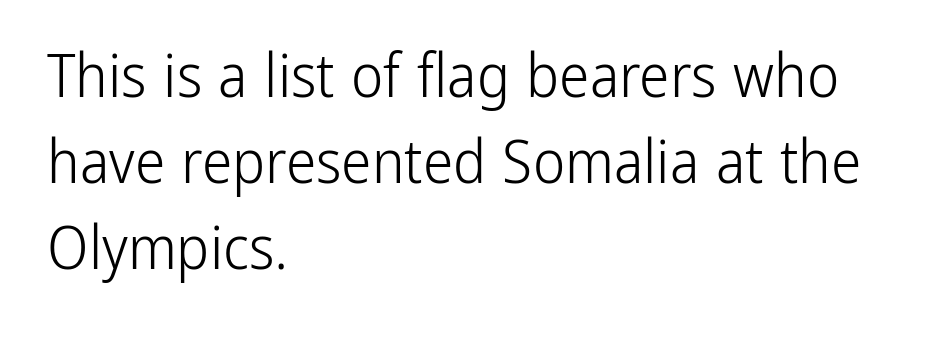
Q: Is the text bold? A: No.
Q: Is the text italic (slanted)? A: No, it is upright.
Q: Is the typeface a serif or a sans-serif typeface? A: Sans-serif.
Q: Is the text underlined? A: No.
Q: How is the paragraph aligned? A: Left-aligned.
Q: Is the spacing between letters normal or unusually wide? A: Normal.
Q: Is the spacing between lines tight, normal or loose? A: Normal.
Q: Width (condensed, normal, or wide)? A: Condensed.
Q: Stroke contrast? A: Low.
Q: x-height? A: Medium.
Q: Monospaced? A: No.
